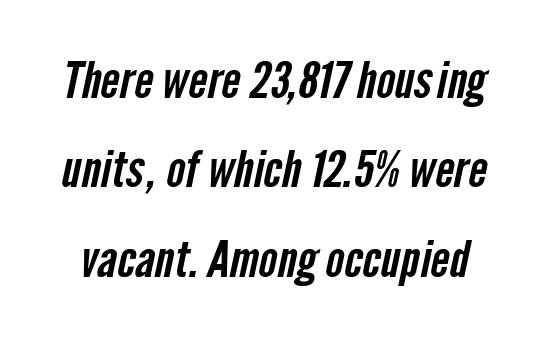
Examine the stroke ends and you'll find no serifs. The rendering uses natural spacing where letterforms have individual widths. Quick note: underline off. The gaps between neighbouring characters are ordinary and unremarkable.
